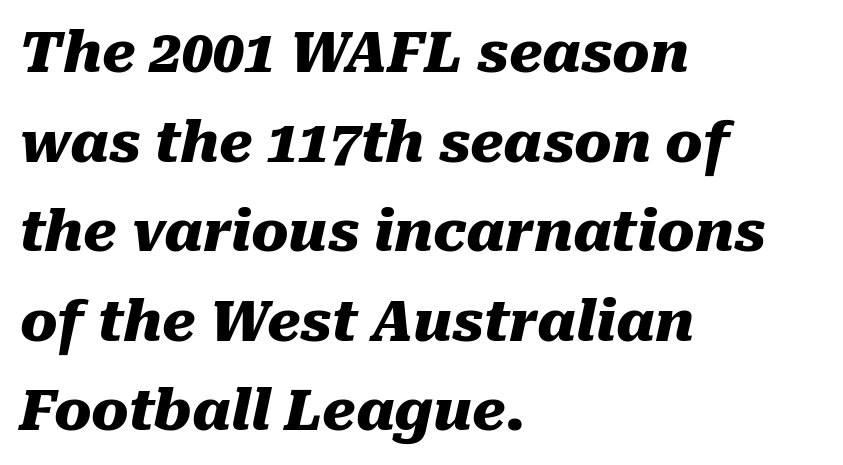
The image shows 56 px heavy type, italic (leaning right); set left-aligned, normal line spacing (1.6x), normal letter spacing, not underlined; medium stroke contrast and a medium x-height.
